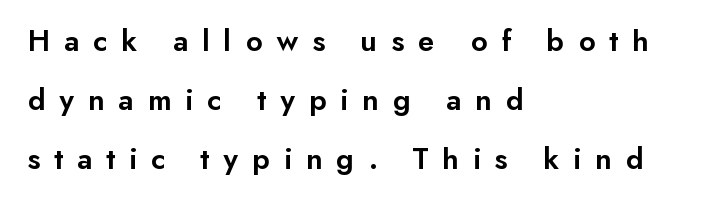
The image shows 31 px semibold sans-serif type, upright; set left-aligned, loose line spacing (1.9x), unusually wide letter spacing (+0.45 em), not underlined; low stroke contrast and a small x-height.
